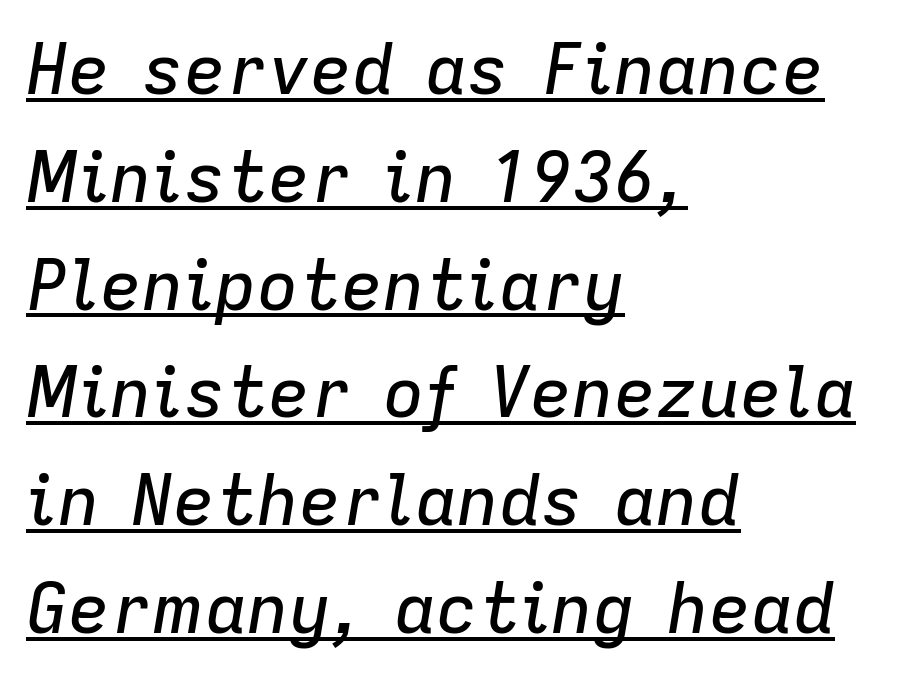
Q: Is the text italic (slanted)? A: Yes, it leans right by about 9 degrees.
Q: Is the text underlined? A: Yes.
Q: How is the paragraph aligned? A: Left-aligned.
Q: Is the spacing between letters normal or unusually wide? A: Normal.
Q: Is the spacing between lines tight, normal or loose? A: Normal.
Q: Width (condensed, normal, or wide)? A: Normal.
Q: Stroke contrast? A: Low.
Q: x-height? A: Medium.
Q: Monospaced? A: No.
